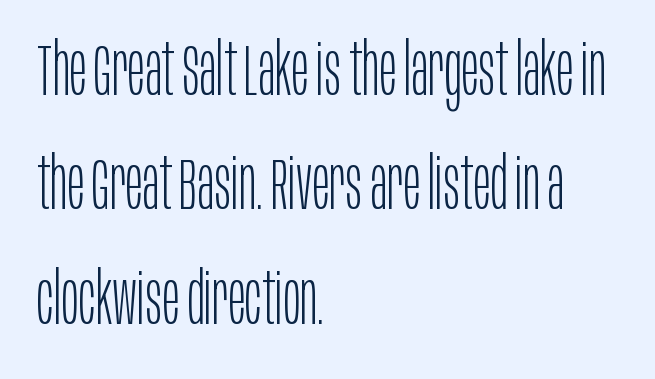
{"serif": "no", "italic": "no", "bold": "no", "weight": "light", "width": "condensed", "stroke_contrast": "low", "x_height": "large", "monospaced": "no", "underline": "no", "align": "left", "line_spacing": "normal", "line_spacing_ratio": 1.59, "letter_spacing": "normal", "letter_spacing_em": 0.0, "glyph_px": 72}
